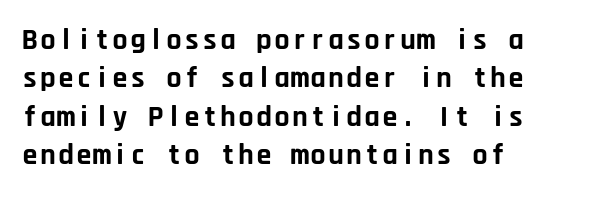
{"serif": "no", "italic": "no", "bold": "yes", "weight": "bold", "width": "normal", "stroke_contrast": "low", "x_height": "large", "monospaced": "yes", "underline": "no", "align": "left", "line_spacing": "normal", "line_spacing_ratio": 1.28, "letter_spacing": "normal", "letter_spacing_em": 0.0, "glyph_px": 30}
